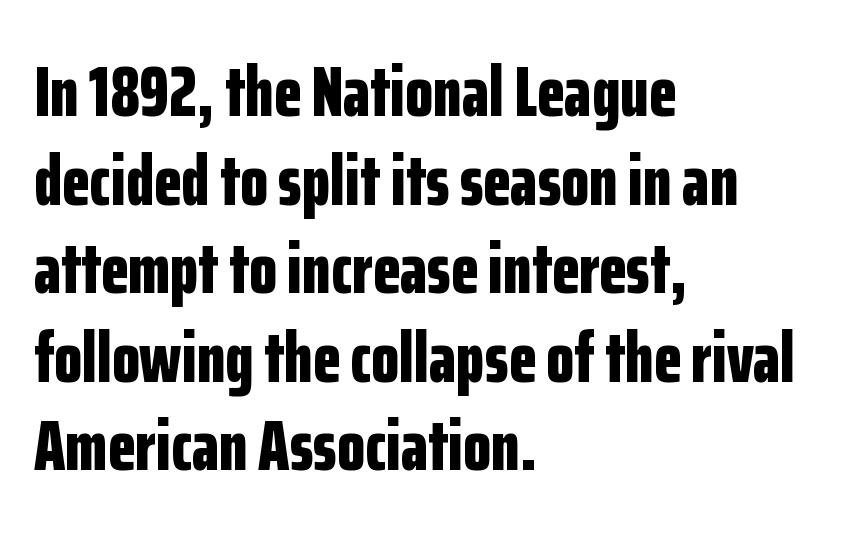
Q: Is the text bold? A: Yes.
Q: Is the text italic (slanted)? A: No, it is upright.
Q: Is the typeface a serif or a sans-serif typeface? A: Sans-serif.
Q: Is the text underlined? A: No.
Q: How is the paragraph aligned? A: Left-aligned.
Q: Is the spacing between letters normal or unusually wide? A: Normal.
Q: Width (condensed, normal, or wide)? A: Condensed.
Q: Stroke contrast? A: Low.
Q: x-height? A: Medium.
Q: Monospaced? A: No.
